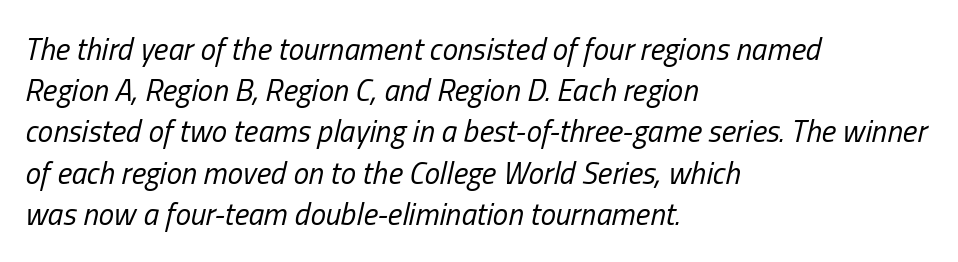
{"italic": "yes", "lean": "right", "slant_degrees": 13, "bold": "no", "weight": "regular", "width": "condensed", "stroke_contrast": "low", "x_height": "medium", "monospaced": "no", "underline": "no", "align": "left", "line_spacing": "normal", "line_spacing_ratio": 1.33, "letter_spacing": "normal", "letter_spacing_em": 0.0, "glyph_px": 31}
